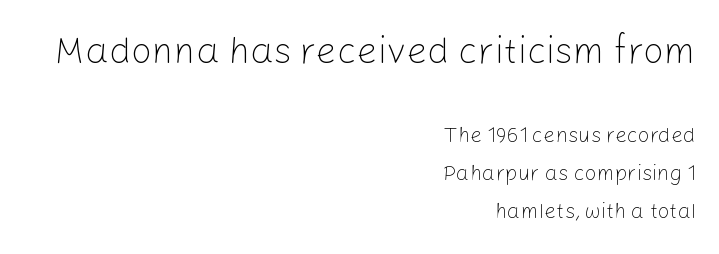
The image shows 37 px light sans-serif type, upright; set right-aligned, line spacing 1.8x, normal letter spacing, not underlined; the first (top) block is 1.76x larger; low stroke contrast and a medium x-height.
